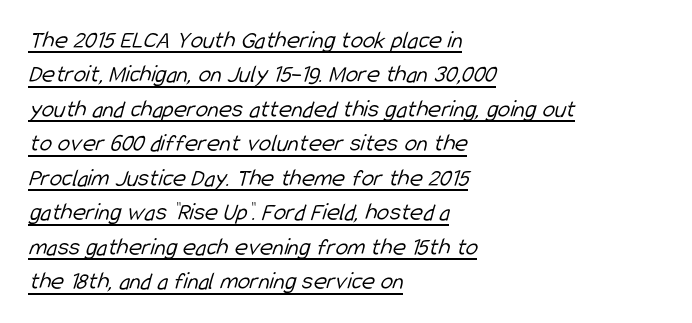
Q: Is the text bold? A: No.
Q: Is the text underlined? A: Yes.
Q: How is the paragraph aligned? A: Left-aligned.
Q: Is the spacing between letters normal or unusually wide? A: Normal.
Q: Is the spacing between lines tight, normal or loose? A: Normal.
